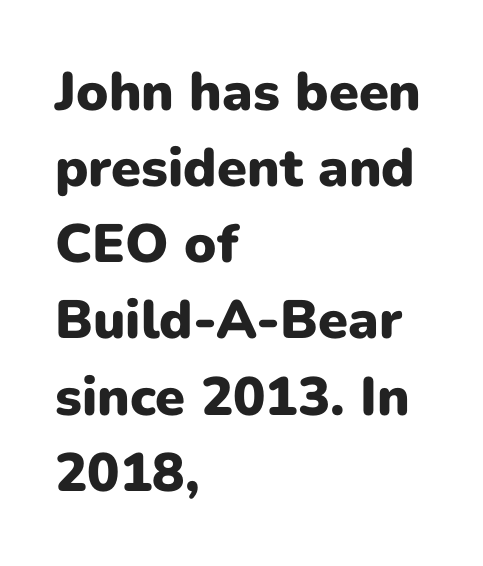
{"serif": "no", "italic": "no", "bold": "yes", "weight": "heavy", "width": "normal", "stroke_contrast": "low", "x_height": "medium", "monospaced": "no", "underline": "no", "align": "left", "line_spacing": "normal", "line_spacing_ratio": 1.41, "letter_spacing": "normal", "letter_spacing_em": 0.0, "glyph_px": 54}
